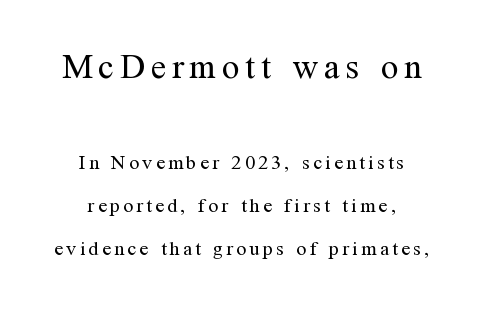
Q: Is the text bold? A: No.
Q: Is the text italic (slanted)? A: No, it is upright.
Q: Is the typeface a serif or a sans-serif typeface? A: Serif.
Q: Is the text underlined? A: No.
Q: How is the paragraph aligned? A: Centered.
Q: Is the spacing between lines tight, normal or loose? A: Loose.
Q: Which block of text is set in a larger size, the first (top) or the second (bottom)? A: The first (top) one.
Q: Width (condensed, normal, or wide)? A: Normal.
Q: Stroke contrast? A: Medium.
Q: x-height? A: Medium.
Q: Monospaced? A: No.
